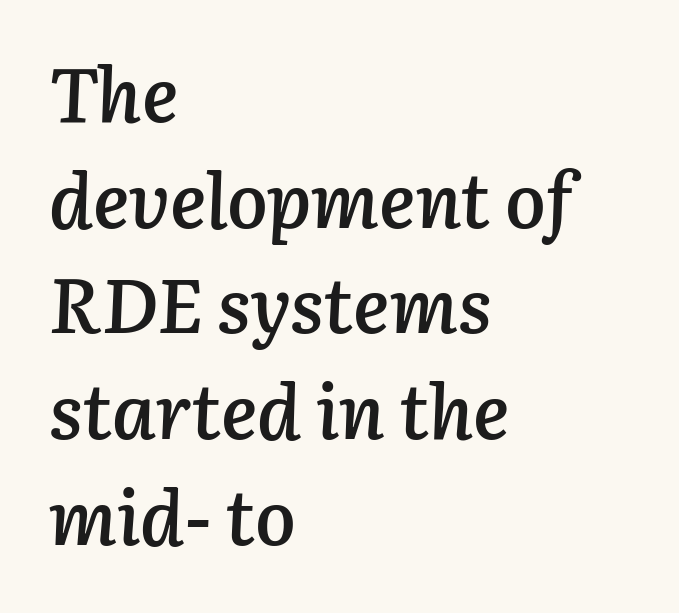
Q: Is the text bold? A: Semi-bold.
Q: Is the text italic (slanted)? A: Yes, it leans right by about 3 degrees.
Q: Is the text underlined? A: No.
Q: How is the paragraph aligned? A: Left-aligned.
Q: Is the spacing between letters normal or unusually wide? A: Normal.
Q: Is the spacing between lines tight, normal or loose? A: Normal.
Q: Width (condensed, normal, or wide)? A: Normal.
Q: Stroke contrast? A: Low.
Q: x-height? A: Medium.
Q: Monospaced? A: No.
